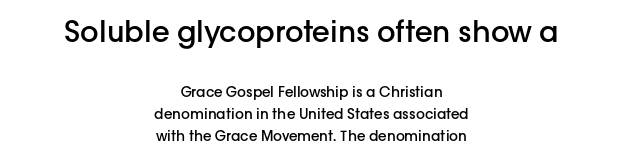
The image shows 29 px semibold sans-serif type, upright; set centered, normal line spacing (1.56x), normal letter spacing, not underlined; the first (top) block is 2.07x larger; low stroke contrast and a medium x-height.
